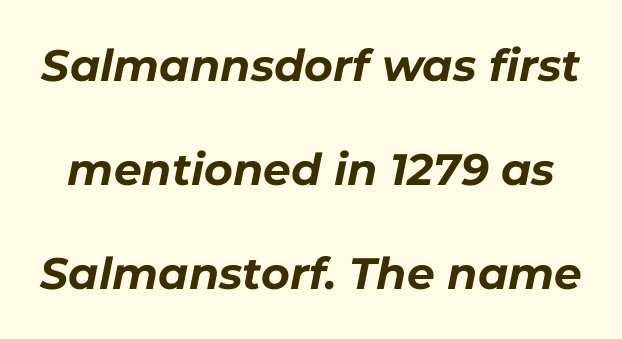
This is oblique type, the kind used for emphasis or titles. Honestly, the letter spacing is just normal — you wouldn't notice it. The glyphs are unaccompanied by any horizontal stroke below them. Do the characters align in a grid? No, the font is proportional. Plenty of ink on the page — the face is bold.
